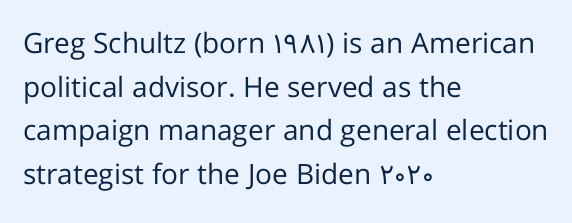
The horizontal fit of the characters is conventional and even. Is the block centered? No — it sits flush against the left margin. Do the letters lean? They stand straight. Honestly, the row spacing looks completely unremarkable. Just letters on the line, the space beneath them empty. These glyphs show unthickened strokes, regular width or finer.
